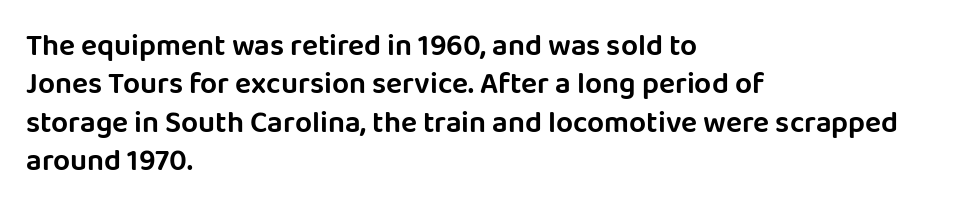
Characters remain perfectly vertical along every line. Any mark beneath the type? The region is blank. In terms of leading, this rendering sits right in the middle. Notice how the passage keeps a crisp vertical edge on the left only.
